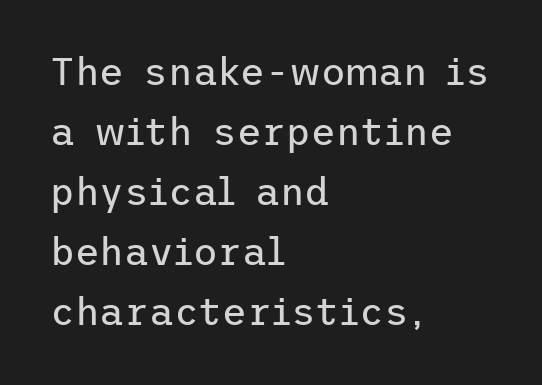
The image shows 38 px regular-weight sans-serif type, upright; set left-aligned, normal line spacing (1.58x), normal letter spacing, not underlined; low stroke contrast and a medium x-height.
